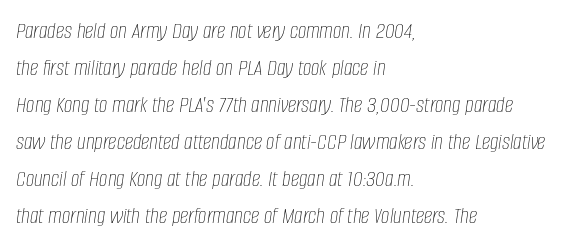
The image shows 24 px text type, italic (leaning right); set left-aligned, normal line spacing (1.54x), normal letter spacing, not underlined.
